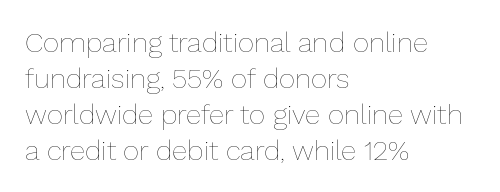
The image shows 28 px thin type, upright; set left-aligned, normal line spacing (1.28x), normal letter spacing, not underlined; low stroke contrast and a medium x-height.
